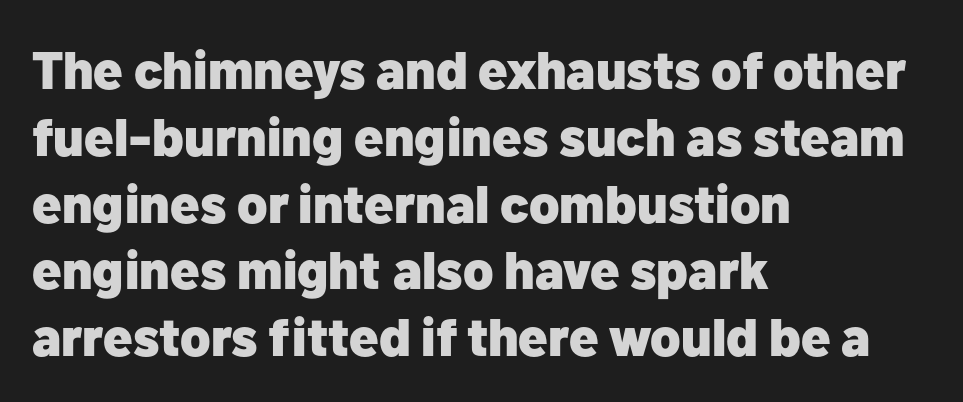
Successive baselines arrive at the customary interval. These lines keep a tight, regular rhythm from letter to letter. Visually the block forms a straight wall on the left and a jagged coastline on the right. Italic? Not at all — the glyphs are vertical. Serifs: no, the terminals of the letterforms are clean.
